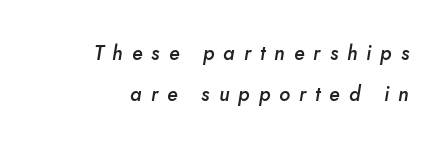
The image shows 20 px text type, italic (leaning right); set loose line spacing (2.03x), unusually wide letter spacing (+0.45 em), not underlined.
